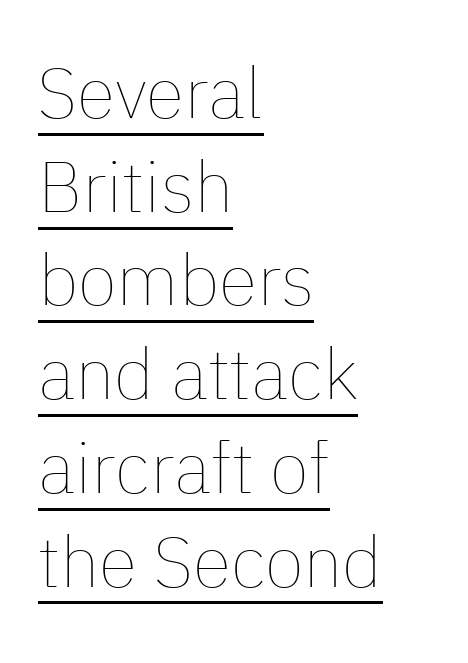
Q: Is the text bold? A: No.
Q: Is the text italic (slanted)? A: No, it is upright.
Q: Is the text underlined? A: Yes.
Q: How is the paragraph aligned? A: Left-aligned.
Q: Is the spacing between letters normal or unusually wide? A: Normal.
Q: Is the spacing between lines tight, normal or loose? A: Normal.
Q: Width (condensed, normal, or wide)? A: Normal.
Q: Stroke contrast? A: Low.
Q: x-height? A: Medium.
Q: Monospaced? A: No.
